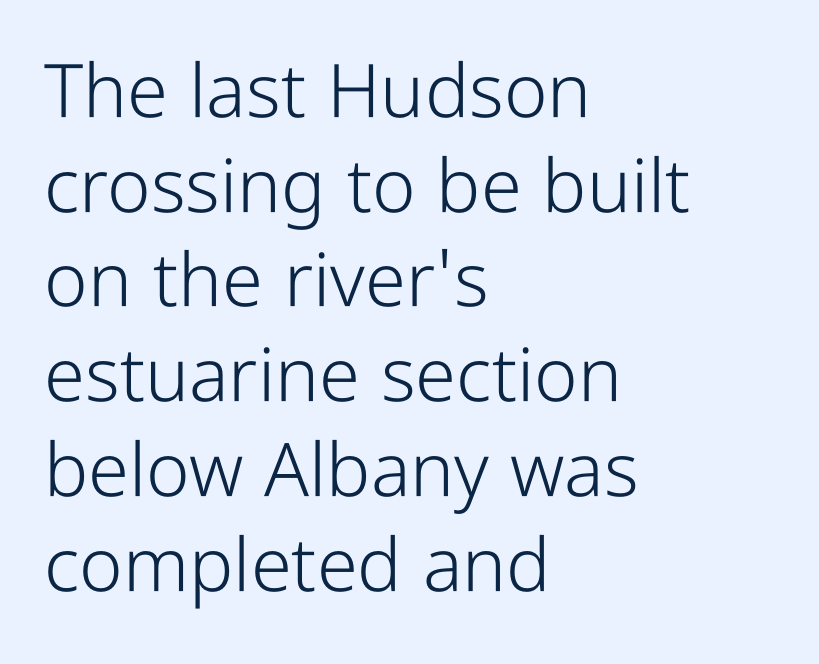
The rendering uses natural spacing where letterforms have individual widths. Classification — sans serif. Weight: not bold — regular or lighter. In terms of leading, this rendering sits right in the middle.
